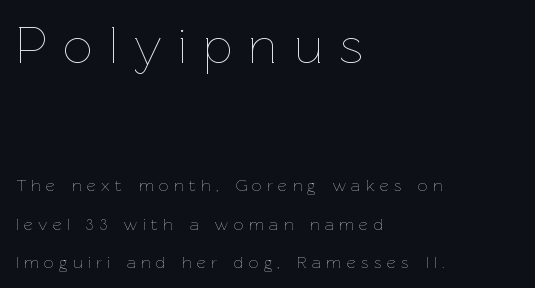
{"italic": "no", "bold": "no", "weight": "thin", "width": "normal", "stroke_contrast": "low", "x_height": "medium", "monospaced": "no", "underline": "no", "align": "left", "line_spacing": "loose", "line_spacing_ratio": 2.26, "letter_spacing": "wide", "letter_spacing_em": 0.32, "larger_block": "first", "size_ratio": 3.06, "glyph_px": 52}
